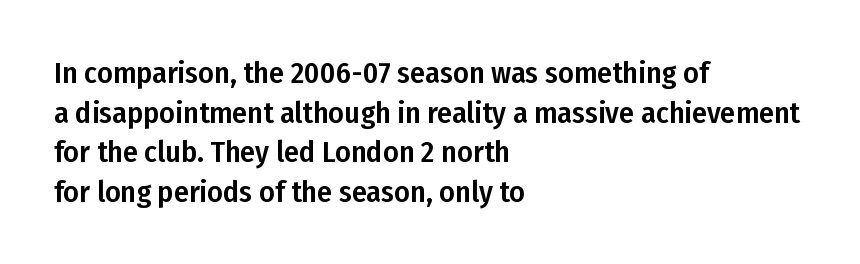
The image shows 30 px condensed sans-serif type, upright; set left-aligned, normal line spacing (1.32x), normal letter spacing, not underlined; low stroke contrast and a medium x-height.
